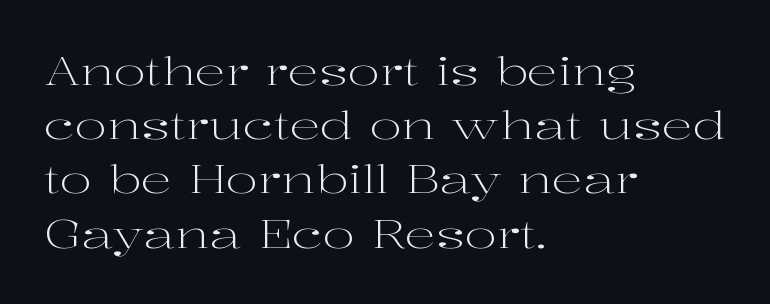
{"serif": "yes", "italic": "no", "bold": "no", "weight": "light", "width": "wide", "stroke_contrast": "high", "x_height": "medium", "monospaced": "no", "underline": "no", "align": "left", "line_spacing": "normal", "line_spacing_ratio": 1.39, "letter_spacing": "normal", "letter_spacing_em": 0.0, "glyph_px": 39}
